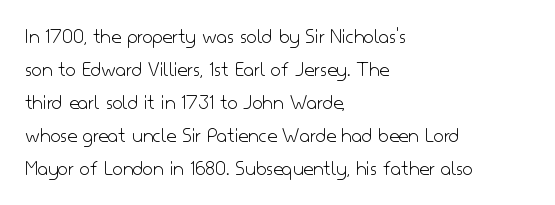
In terms of leading, this rendering sits right in the middle. Quick note: not italic, upright. Stems here are at most as thick as an everyday book face. Letter spacing: default.
